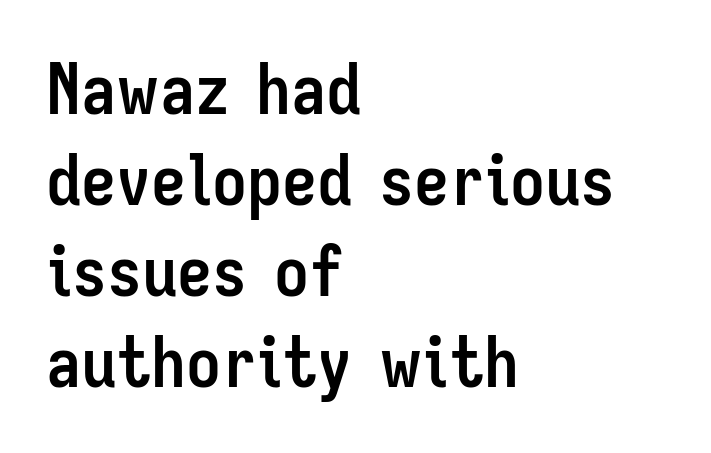
Q: Is the text bold? A: Yes.
Q: Is the text italic (slanted)? A: No, it is upright.
Q: Is the typeface a serif or a sans-serif typeface? A: Sans-serif.
Q: Is the text underlined? A: No.
Q: How is the paragraph aligned? A: Left-aligned.
Q: Is the spacing between letters normal or unusually wide? A: Normal.
Q: Is the spacing between lines tight, normal or loose? A: Normal.
Q: Width (condensed, normal, or wide)? A: Condensed.
Q: Stroke contrast? A: Low.
Q: x-height? A: Medium.
Q: Monospaced? A: No.
